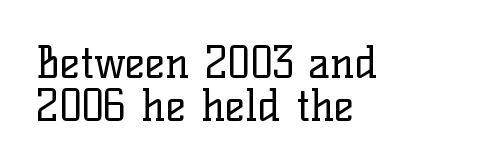
The weight tops out at a normal text grade. Are there feet on the stems? There are — it's a serif. Does the lettering tilt? It doesn't — this is upright. Quick note: underline off. Regarding leading, the lines here are crowded together.
